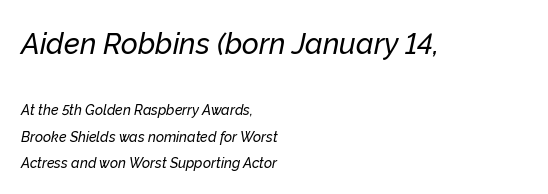
Q: Is the text italic (slanted)? A: Yes, it leans right by about 12 degrees.
Q: Is the text underlined? A: No.
Q: How is the paragraph aligned? A: Left-aligned.
Q: Is the spacing between letters normal or unusually wide? A: Normal.
Q: Is the spacing between lines tight, normal or loose? A: Loose.
Q: Which block of text is set in a larger size, the first (top) or the second (bottom)? A: The first (top) one.
Q: Width (condensed, normal, or wide)? A: Normal.
Q: Stroke contrast? A: Low.
Q: x-height? A: Medium.
Q: Monospaced? A: No.
